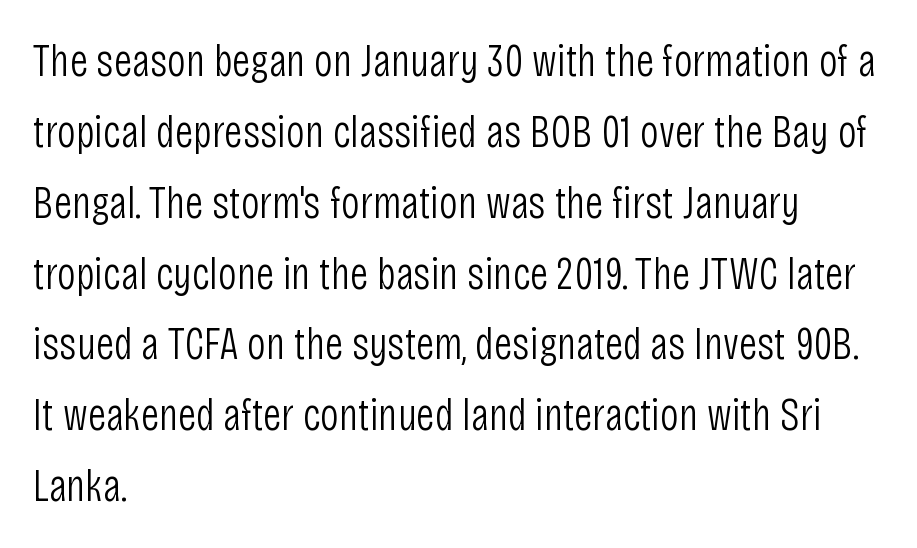
Normally led — the rows are evenly, conventionally spaced. Summary of weight: not heavy and not bold. This rendering employs a face without finishing strokes, i.e., a sans-serif. Character widths vary here, with narrow letters taking less room than wide ones. The space directly below the letters is spotless. Every character sits straight up, as roman type does.
